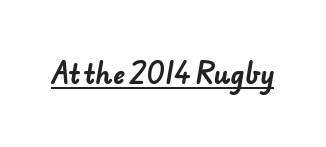
The image shows 25 px bold type; set normal letter spacing, underlined.
